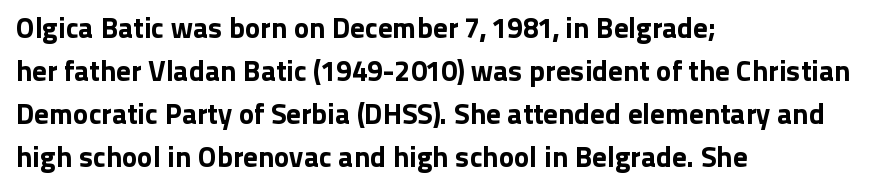
The image shows 29 px sans-serif type, upright; set left-aligned, normal line spacing (1.48x), normal letter spacing, not underlined; low stroke contrast and a medium x-height.
